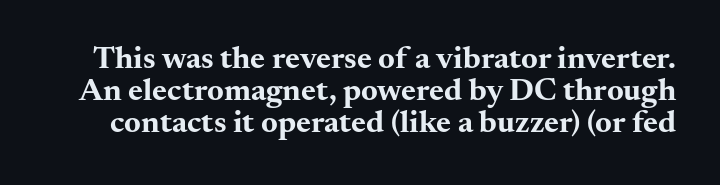
{"serif": "yes", "italic": "no", "bold": "yes", "weight": "bold", "width": "wide", "stroke_contrast": "medium", "x_height": "small", "monospaced": "no", "underline": "no", "line_spacing": "tight", "line_spacing_ratio": 1.0, "letter_spacing": "normal", "letter_spacing_em": 0.0, "glyph_px": 32}
